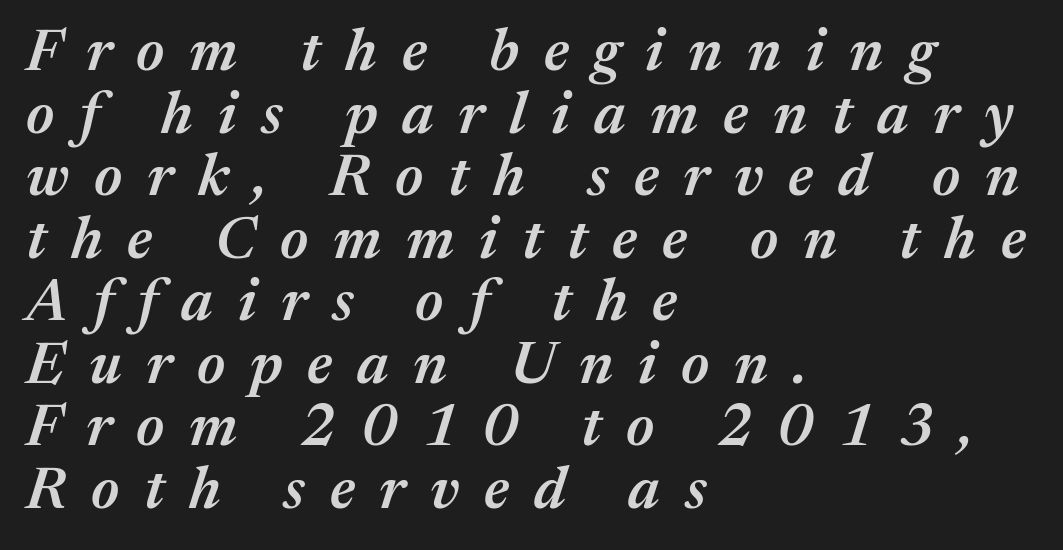
The tracking jumps out immediately: characters are airy and widely separated. These lines are rendered in a variable-pitch font. The passage shown stacks its lines with hardly any gap. Rendered with sloped, italic letterforms.
